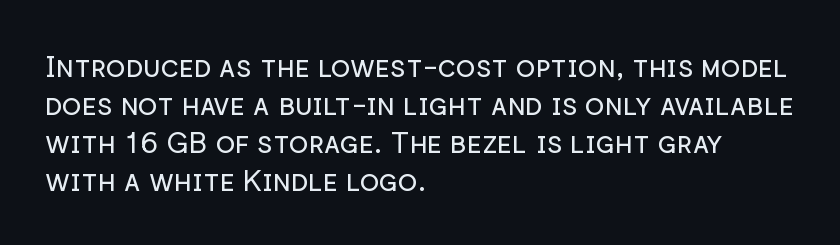
{"serif": "no", "italic": "no", "bold": "no", "weight": "regular", "width": "normal", "stroke_contrast": "low", "x_height": "medium", "monospaced": "no", "underline": "no", "align": "left", "line_spacing": "normal", "line_spacing_ratio": 1.31, "letter_spacing": "normal", "letter_spacing_em": 0.0, "glyph_px": 29}
